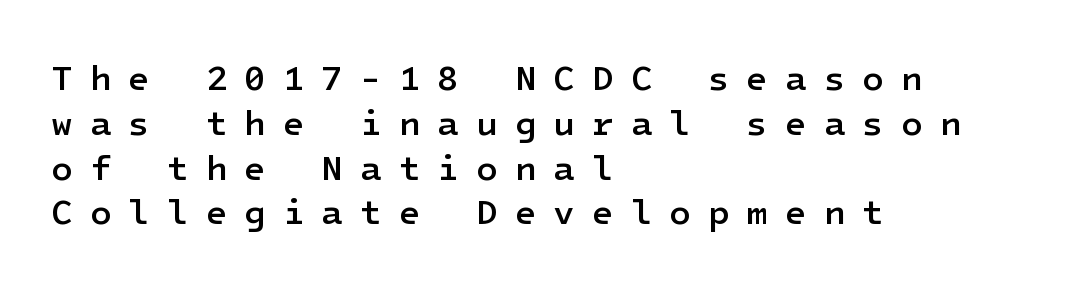
The image shows 35 px semibold sans-serif type, upright; set left-aligned, normal line spacing (1.28x), unusually wide letter spacing (+0.49 em), not underlined; low stroke contrast and a medium x-height.
